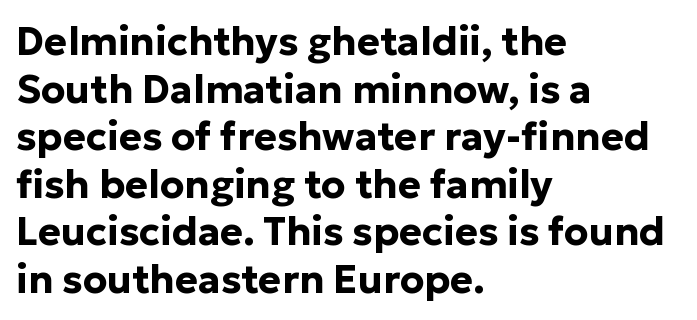
Q: Is the text bold? A: Yes.
Q: Is the text italic (slanted)? A: No, it is upright.
Q: Is the typeface a serif or a sans-serif typeface? A: Sans-serif.
Q: Is the text underlined? A: No.
Q: How is the paragraph aligned? A: Left-aligned.
Q: Is the spacing between letters normal or unusually wide? A: Normal.
Q: Width (condensed, normal, or wide)? A: Normal.
Q: Stroke contrast? A: Low.
Q: x-height? A: Medium.
Q: Monospaced? A: No.
